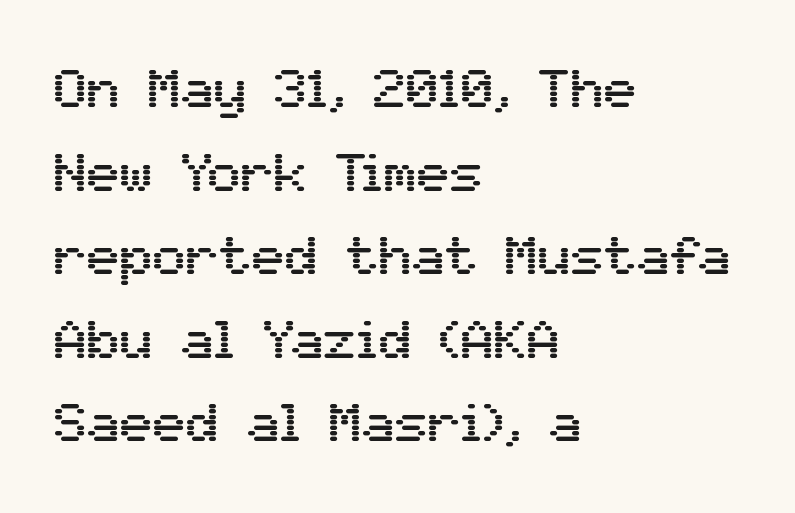
Q: Is the text italic (slanted)? A: No, it is upright.
Q: Is the typeface a serif or a sans-serif typeface? A: Sans-serif.
Q: Is the text underlined? A: No.
Q: How is the paragraph aligned? A: Left-aligned.
Q: Is the spacing between letters normal or unusually wide? A: Normal.
Q: Is the spacing between lines tight, normal or loose? A: Normal.
Q: Width (condensed, normal, or wide)? A: Normal.
Q: Stroke contrast? A: Medium.
Q: x-height? A: Medium.
Q: Monospaced? A: No.
